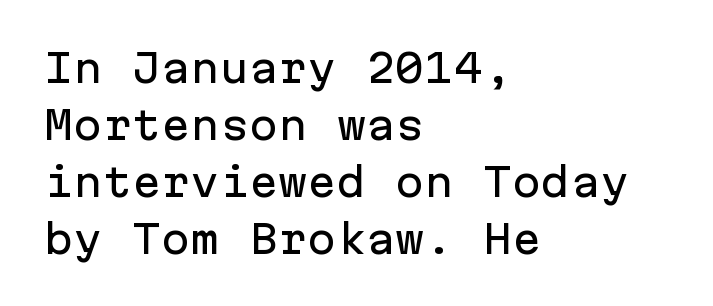
{"serif": "no", "italic": "no", "width": "normal", "stroke_contrast": "low", "x_height": "medium", "monospaced": "yes", "underline": "no", "align": "left", "line_spacing": "normal", "line_spacing_ratio": 1.46, "letter_spacing": "normal", "letter_spacing_em": 0.0, "glyph_px": 39}
